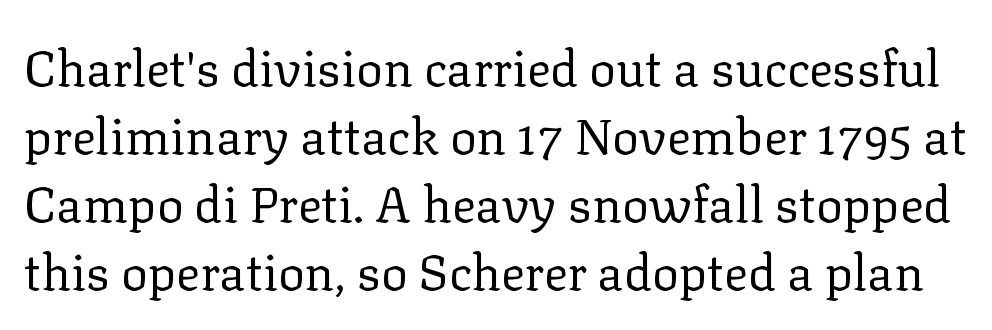
Nobody drew a line under any word here. Nothing unusual about the tracking: characters are spaced as the font intends. Nothing heavy about these letters — not bold at all. Serif or sans? Serif — the stroke terminals have little feet.
